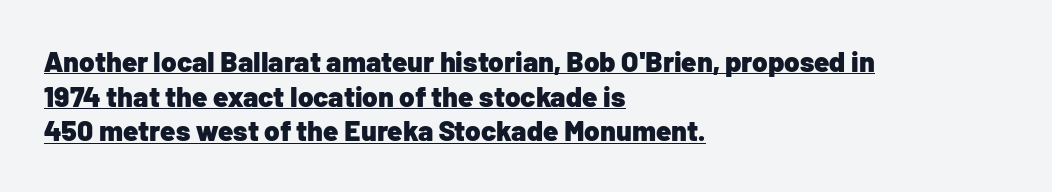
The characters look thick and weighty, a clear bold. You could call the tracking neutral — neither tight nor loose. In designer terms, the underline attribute is active on this setting. Designer's note — italics off, roman on. Short and long lines alike share a common starting point at left.
